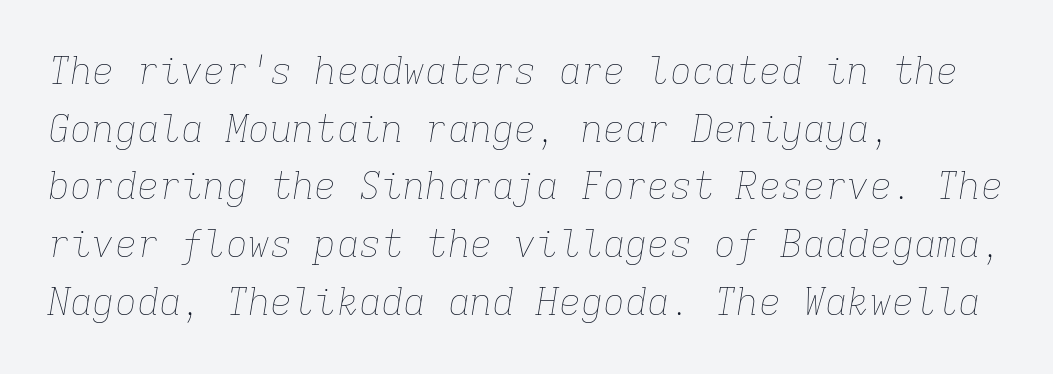
Q: Is the text bold? A: No.
Q: Is the text italic (slanted)? A: Yes, it leans right by about 9 degrees.
Q: Is the text underlined? A: No.
Q: How is the paragraph aligned? A: Left-aligned.
Q: Is the spacing between letters normal or unusually wide? A: Normal.
Q: Is the spacing between lines tight, normal or loose? A: Normal.
Q: Width (condensed, normal, or wide)? A: Normal.
Q: Stroke contrast? A: Low.
Q: x-height? A: Medium.
Q: Monospaced? A: Yes.
